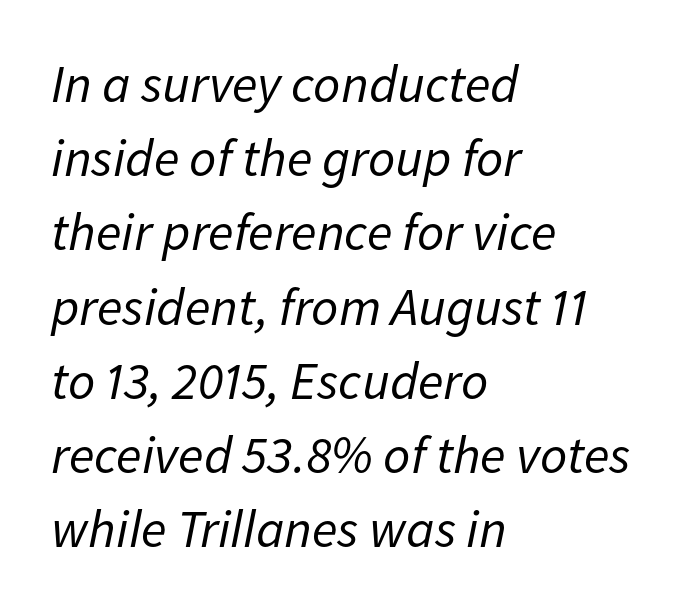
Is this a heavy cut? Hardly; it is regular or lighter. Would a proofreader flag this as italicized? Yes. How are the letters spaced? Ordinarily, with no added tracking. This sample is left-justified, so line endings fall wherever the words run out. Think of a printed novel: that variable character pitch is what you see here.
